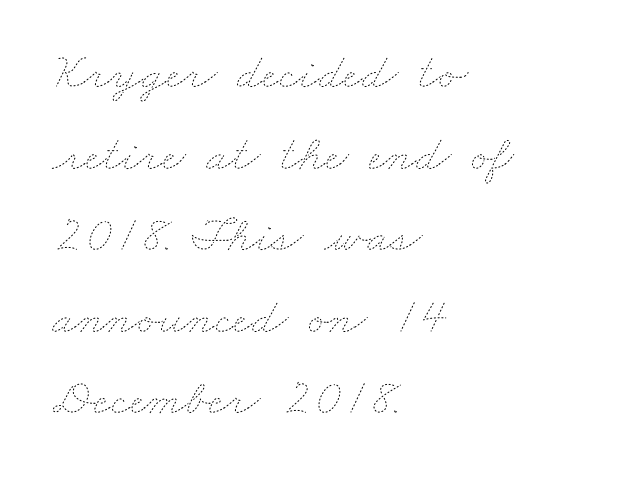
These lines sit exactly where default settings would place them. Decoration check: the copy has no underline. In terms of letterspacing, this is plain default setting. Looks like regular typesetting: each glyph gets only the width it needs. The characters are drawn with everyday or finer stroke widths.
